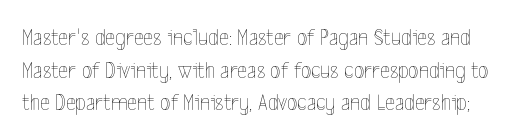
Lines of text with bare space underneath. The letters look calm and open, with moderate or lighter stems. There is no visible air inserted between adjacent glyphs. Italic? Not at all — the glyphs are vertical. Compared with typical paragraphs, the rows here are spaced about the same.
